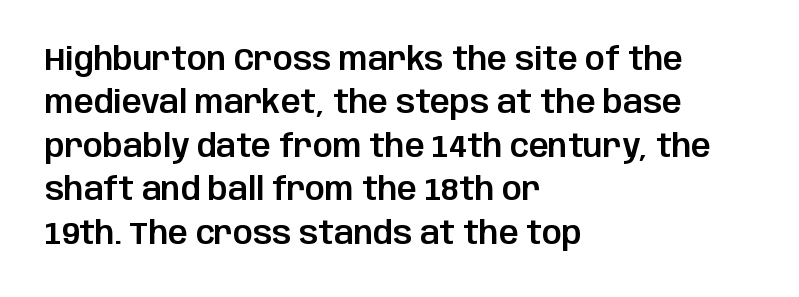
Q: Is the text italic (slanted)? A: No, it is upright.
Q: Is the typeface a serif or a sans-serif typeface? A: Sans-serif.
Q: Is the text underlined? A: No.
Q: How is the paragraph aligned? A: Left-aligned.
Q: Is the spacing between letters normal or unusually wide? A: Normal.
Q: Is the spacing between lines tight, normal or loose? A: Normal.
Q: Width (condensed, normal, or wide)? A: Normal.
Q: Stroke contrast? A: Low.
Q: x-height? A: Large.
Q: Monospaced? A: No.
